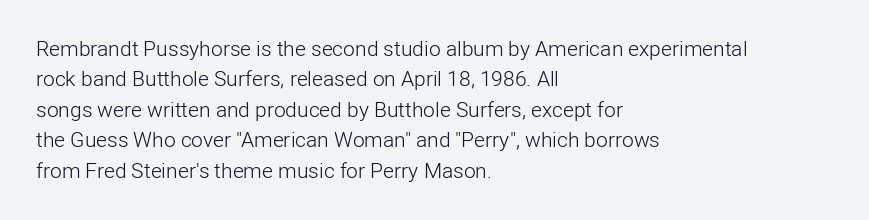
Letter spacing: default. Ink coverage per letter is moderate at most. The rag falls on the right side of this text block. Descenders are the only things crossing below the line. This block has exactly the height ordinary leading produces. This is the regular roman posture of the typeface.
